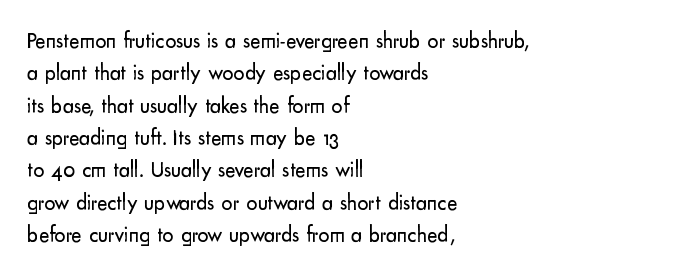
Q: Is the text bold? A: No.
Q: Is the text italic (slanted)? A: No, it is upright.
Q: Is the text underlined? A: No.
Q: How is the paragraph aligned? A: Left-aligned.
Q: Is the spacing between letters normal or unusually wide? A: Normal.
Q: Is the spacing between lines tight, normal or loose? A: Normal.
